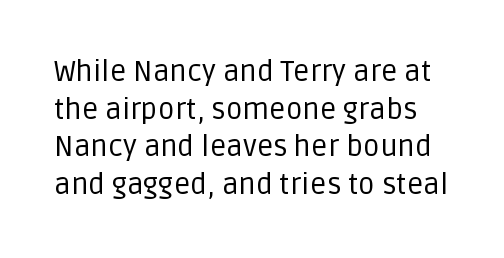
{"serif": "no", "italic": "no", "bold": "no", "weight": "regular", "width": "normal", "stroke_contrast": "low", "x_height": "large", "monospaced": "no", "underline": "no", "line_spacing": "normal", "line_spacing_ratio": 1.3, "letter_spacing": "normal", "letter_spacing_em": 0.0, "glyph_px": 29}
